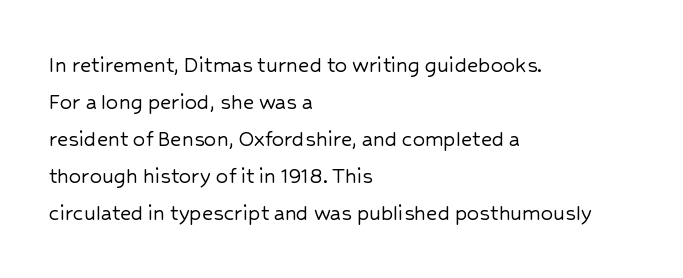
{"italic": "no", "underline": "no", "align": "left", "line_spacing": "normal", "line_spacing_ratio": 1.54, "letter_spacing": "normal", "letter_spacing_em": 0.0, "glyph_px": 24}
